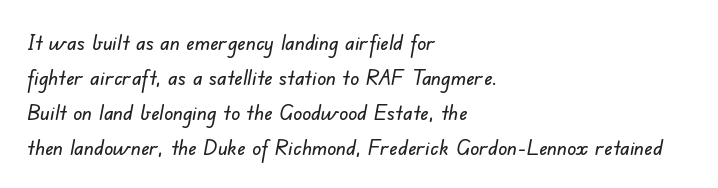
{"underline": "no", "align": "left", "line_spacing": "normal", "line_spacing_ratio": 1.59, "letter_spacing": "normal", "letter_spacing_em": 0.0, "glyph_px": 22}
